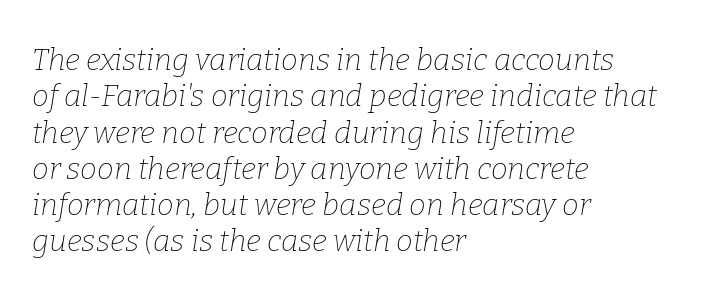
Nobody touched the tracking dial on this one. A clean baseline with only descenders dipping below it. The letterforms sit at book weight or below. Stroke terminals: seriffed. There's an unmistakable incline to the writing here. Notice how the passage keeps a crisp vertical edge on the left only.
